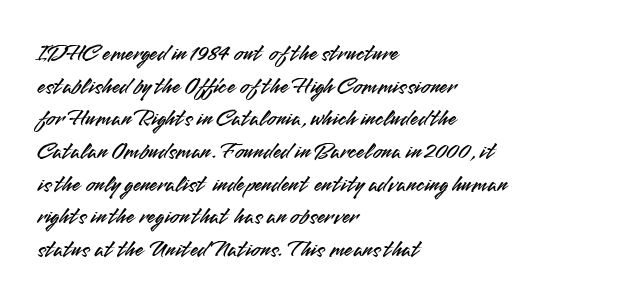
The vertical gap from one line to the next is medium. The rendering keeps characters at their native spacing. Bare-footed words on every line. In CSS terms this would be text-align: left.
